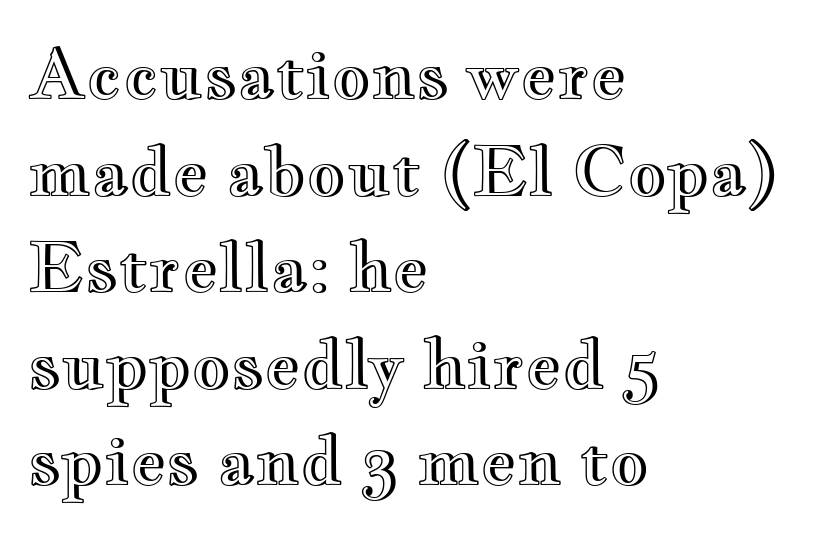
{"italic": "no", "width": "wide", "x_height": "small", "monospaced": "no", "underline": "no", "align": "left", "line_spacing": "normal", "line_spacing_ratio": 1.42, "letter_spacing": "normal", "letter_spacing_em": 0.0, "glyph_px": 68}
